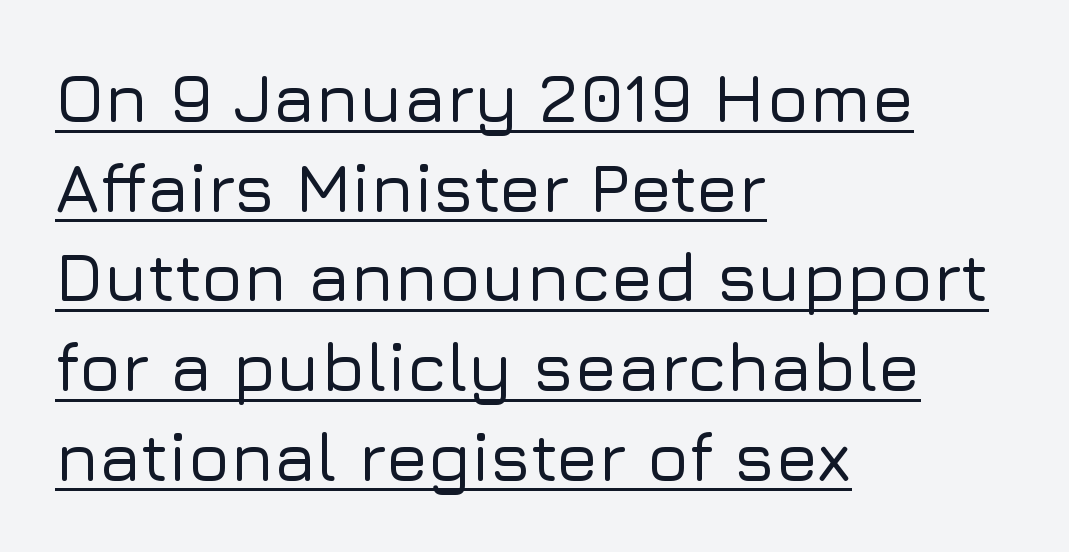
{"serif": "no", "italic": "no", "width": "normal", "stroke_contrast": "low", "x_height": "medium", "monospaced": "no", "underline": "yes", "align": "left", "line_spacing": "normal", "line_spacing_ratio": 1.3, "letter_spacing": "normal", "letter_spacing_em": 0.0, "glyph_px": 69}
